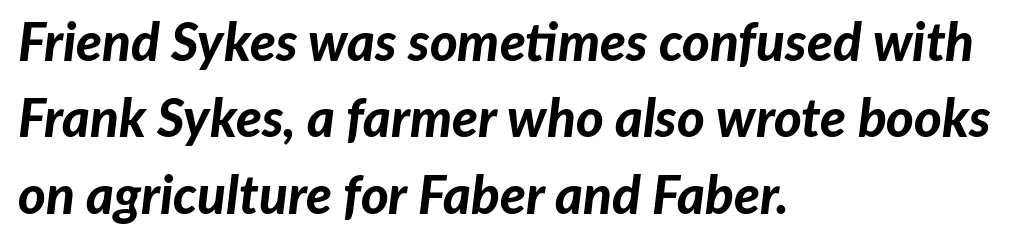
{"italic": "yes", "lean": "right", "slant_degrees": 7, "bold": "yes", "weight": "bold", "width": "normal", "stroke_contrast": "low", "x_height": "medium", "monospaced": "no", "underline": "no", "align": "left", "line_spacing": "normal", "line_spacing_ratio": 1.44, "letter_spacing": "normal", "letter_spacing_em": 0.0, "glyph_px": 53}
